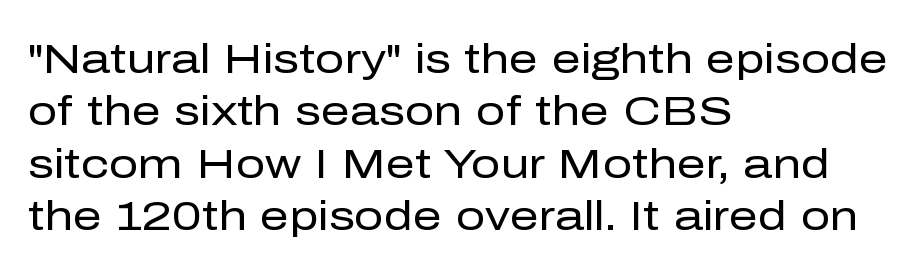
Q: Is the text bold? A: No.
Q: Is the text italic (slanted)? A: No, it is upright.
Q: Is the typeface a serif or a sans-serif typeface? A: Sans-serif.
Q: Is the text underlined? A: No.
Q: How is the paragraph aligned? A: Left-aligned.
Q: Is the spacing between letters normal or unusually wide? A: Normal.
Q: Is the spacing between lines tight, normal or loose? A: Normal.
Q: Width (condensed, normal, or wide)? A: Normal.
Q: Stroke contrast? A: Low.
Q: x-height? A: Medium.
Q: Monospaced? A: No.
